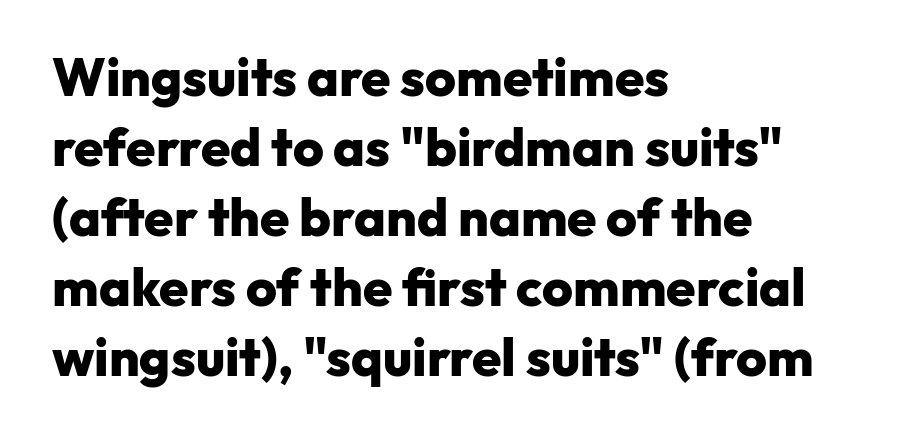
Q: Is the text bold? A: Yes.
Q: Is the text italic (slanted)? A: No, it is upright.
Q: Is the typeface a serif or a sans-serif typeface? A: Sans-serif.
Q: Is the text underlined? A: No.
Q: How is the paragraph aligned? A: Left-aligned.
Q: Is the spacing between letters normal or unusually wide? A: Normal.
Q: Is the spacing between lines tight, normal or loose? A: Normal.
Q: Width (condensed, normal, or wide)? A: Normal.
Q: Stroke contrast? A: Low.
Q: x-height? A: Medium.
Q: Monospaced? A: No.
